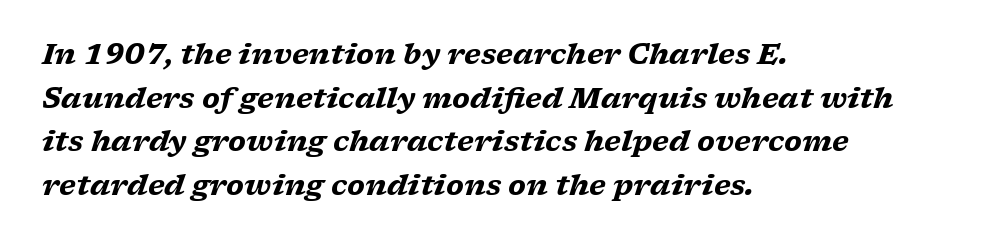
Every character sits at an angle, as italics do. If you measured baseline to baseline, you'd find a middling distance. A typesetter would call this proportional, since set widths differ per character. Type style note: has serifs. The passage shown is emphatically bold. All the whitespace from short lines collects on the right.
